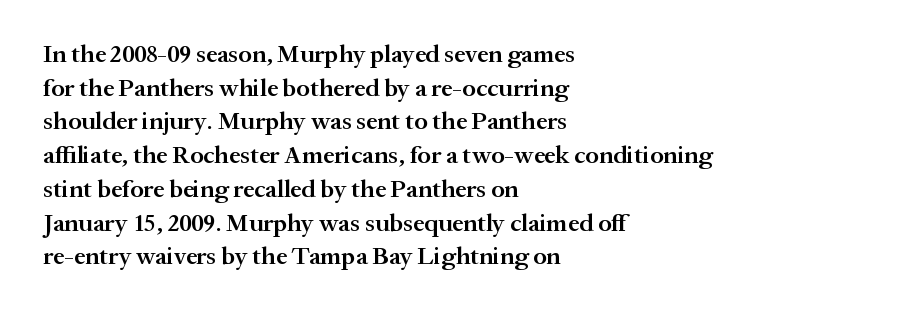
Q: Is the text bold? A: Semi-bold.
Q: Is the text italic (slanted)? A: No, it is upright.
Q: Is the text underlined? A: No.
Q: How is the paragraph aligned? A: Left-aligned.
Q: Is the spacing between letters normal or unusually wide? A: Normal.
Q: Is the spacing between lines tight, normal or loose? A: Normal.
